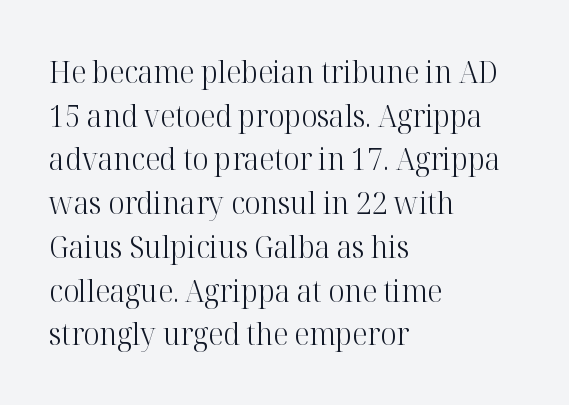
Clear beneath every line of the passage. A light-to-regular cut is what we see here. Does the leading feel generous? No, just average. The rendering uses natural spacing where letterforms have individual widths. The specimen reads as upright at a glance.
